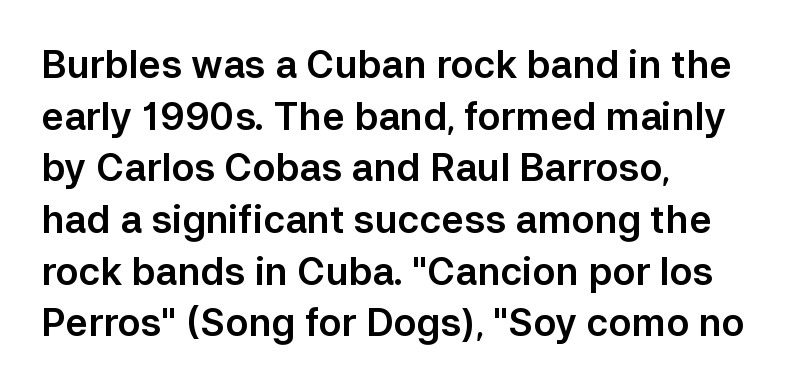
Q: Is the text italic (slanted)? A: No, it is upright.
Q: Is the typeface a serif or a sans-serif typeface? A: Sans-serif.
Q: Is the text underlined? A: No.
Q: How is the paragraph aligned? A: Left-aligned.
Q: Is the spacing between letters normal or unusually wide? A: Normal.
Q: Is the spacing between lines tight, normal or loose? A: Normal.
Q: Width (condensed, normal, or wide)? A: Normal.
Q: Stroke contrast? A: Low.
Q: x-height? A: Medium.
Q: Monospaced? A: No.
